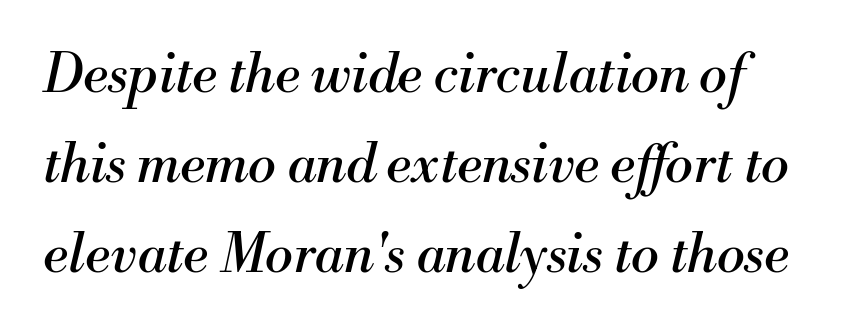
Glance below the letters and you will spot only blank space. When letters slant like this, we call the style italic. The face used here is proportionally spaced, like ordinary book or web type. In CSS terms this would be text-align: left. The font is comparable to plain body text, perhaps lighter. A normal amount of white space separates one row of letters from the next.
